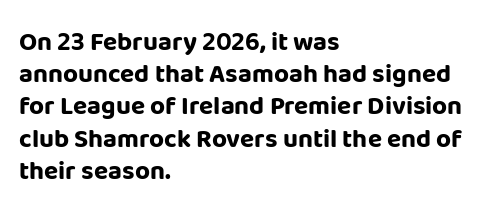
{"italic": "no", "bold": "yes", "underline": "no", "align": "left", "line_spacing_ratio": 1.24, "letter_spacing": "normal", "letter_spacing_em": 0.0, "glyph_px": 26}
